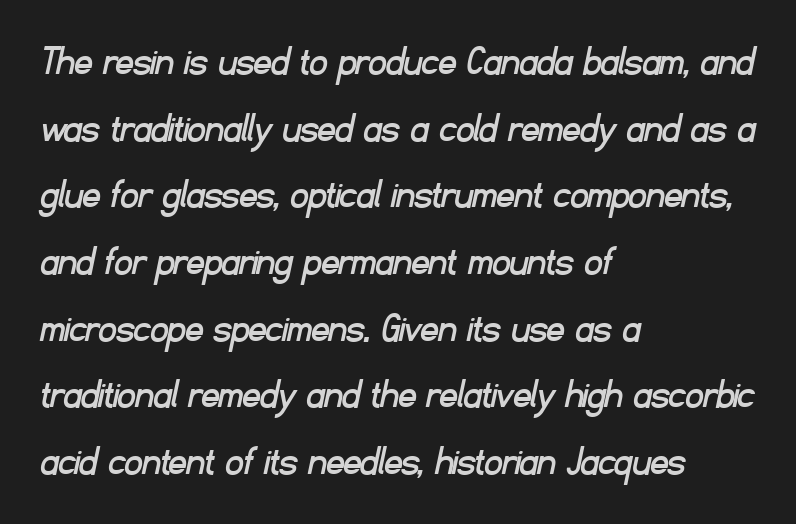
{"serif": "no", "width": "normal", "stroke_contrast": "low", "x_height": "small", "monospaced": "no", "underline": "no", "align": "left", "line_spacing": "normal", "line_spacing_ratio": 1.55, "letter_spacing": "normal", "letter_spacing_em": 0.0, "glyph_px": 43}
